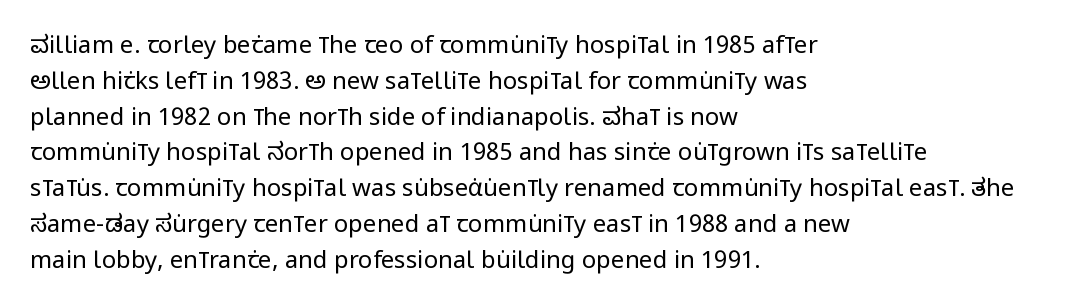
Q: Is the text bold? A: No.
Q: Is the text italic (slanted)? A: No, it is upright.
Q: Is the text underlined? A: No.
Q: How is the paragraph aligned? A: Left-aligned.
Q: Is the spacing between letters normal or unusually wide? A: Normal.
Q: Is the spacing between lines tight, normal or loose? A: Normal.
